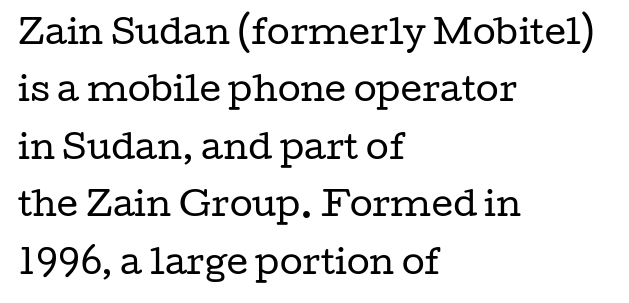
The image shows 33 px regular-weight, wide serif type, upright; set left-aligned, line spacing 1.74x, normal letter spacing, not underlined; low stroke contrast and a medium x-height.
